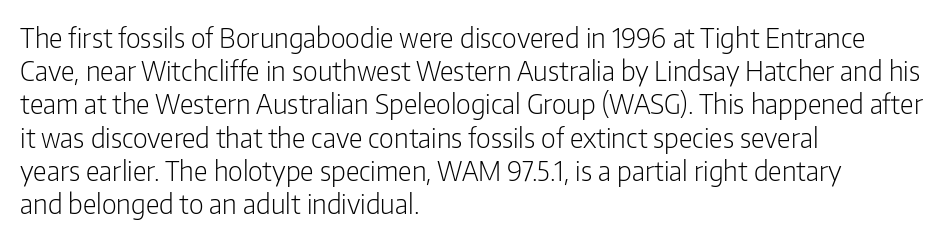
Q: Is the text bold? A: No.
Q: Is the text italic (slanted)? A: No, it is upright.
Q: Is the text underlined? A: No.
Q: How is the paragraph aligned? A: Left-aligned.
Q: Is the spacing between letters normal or unusually wide? A: Normal.
